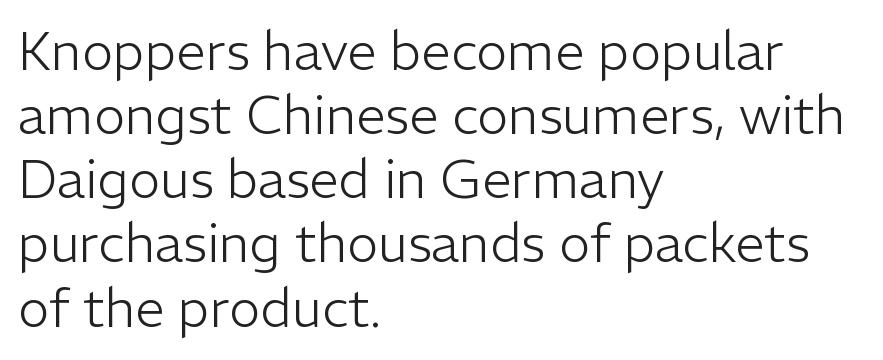
The strip under each line holds only bare page. A typesetter would call this proportional, since set widths differ per character. This is not heavy type; no bold has been used. The paragraph shown leans on its left margin.
